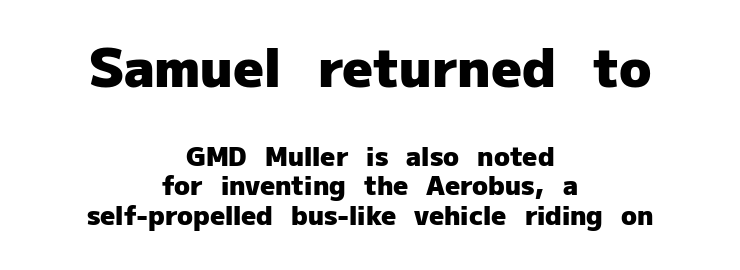
The image shows 53 px heavy sans-serif type, upright; set centered, tight line spacing (1.14x), normal letter spacing, not underlined; the first (top) block is 2.04x larger; low stroke contrast and a medium x-height.
